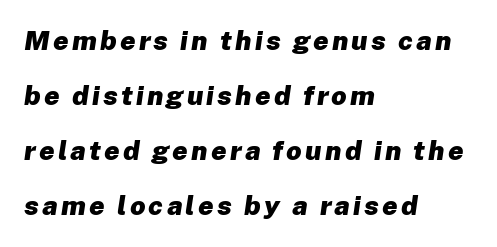
Q: Is the text bold? A: Yes.
Q: Is the text italic (slanted)? A: Yes, it leans right by about 8 degrees.
Q: Is the text underlined? A: No.
Q: How is the paragraph aligned? A: Left-aligned.
Q: Is the spacing between lines tight, normal or loose? A: Loose.
